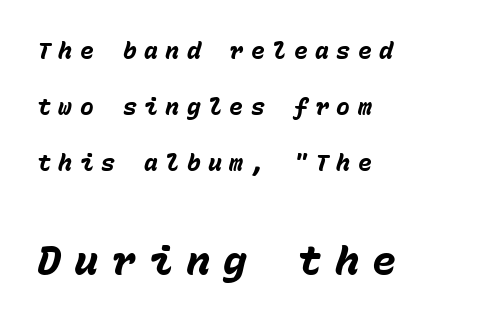
Q: Is the text bold? A: Yes.
Q: Is the text italic (slanted)? A: Yes, it leans right by about 15 degrees.
Q: Is the text underlined? A: No.
Q: How is the paragraph aligned? A: Left-aligned.
Q: Is the spacing between letters normal or unusually wide? A: Unusually wide.
Q: Is the spacing between lines tight, normal or loose? A: Loose.
Q: Which block of text is set in a larger size, the first (top) or the second (bottom)? A: The second (bottom) one.
Q: Width (condensed, normal, or wide)? A: Normal.
Q: Stroke contrast? A: Low.
Q: x-height? A: Medium.
Q: Monospaced? A: Yes.
